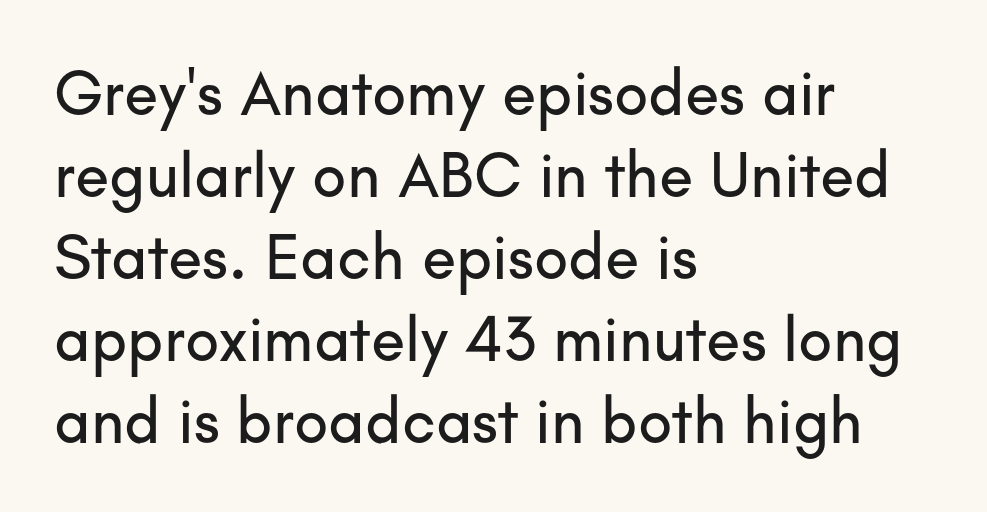
You could not count columns in this text — the font is proportionally spaced. Tall strokes in this sample are plumb rather than angled. Does the copy run flush right? No — it runs flush left. Default kerning and tracking; the words read as compact shapes. This sample uses a sans-serif face. The passage shown is not underscored anywhere.
